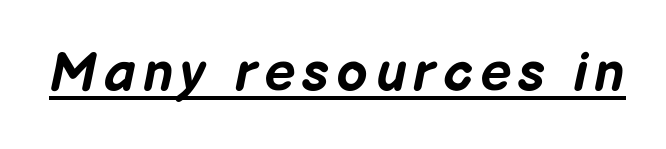
The image shows 55 px bold type, italic (leaning right); set underlined; low stroke contrast and a medium x-height.
